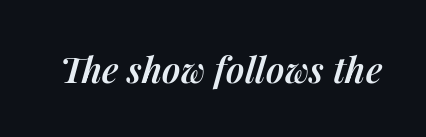
The image shows 36 px semibold type, italic (leaning right); set normal letter spacing, not underlined; medium stroke contrast and a medium x-height.
